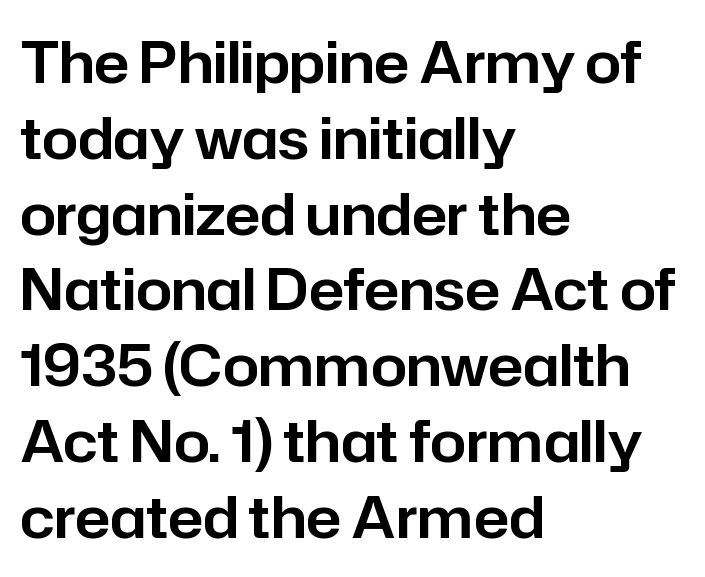
The image shows 57 px sans-serif type, upright; set left-aligned, normal line spacing (1.33x), normal letter spacing, not underlined; low stroke contrast and a medium x-height.
